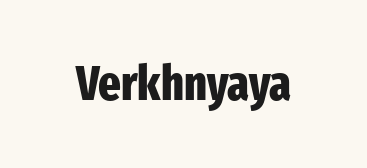
Character widths vary here, with narrow letters taking less room than wide ones. Glance below the letters and you will spot only blank space. This is the regular roman posture of the typeface. Does extra space separate the letters? No, they use regular spacing. What weight is shown? A full bold with thick strokes.
